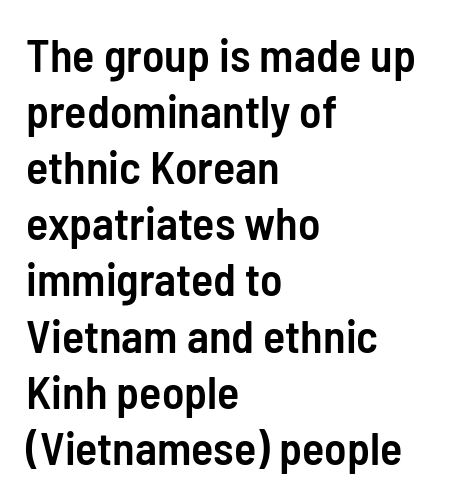
The image shows 46 px semibold, condensed sans-serif type, upright; set left-aligned, line spacing 1.22x, normal letter spacing, not underlined; low stroke contrast and a medium x-height.
